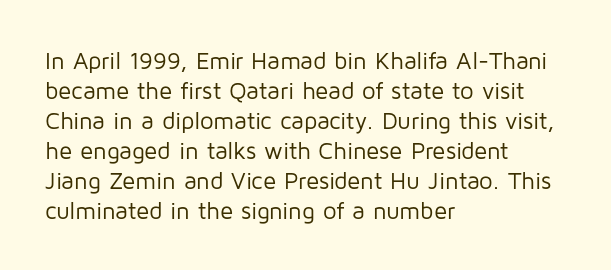
Honestly, there is no underline to notice here at all. The font's upright variant was chosen for this text. Horizontally, the lines are justified to the leading edge only. Bold? No — there's no thickening of the strokes.
